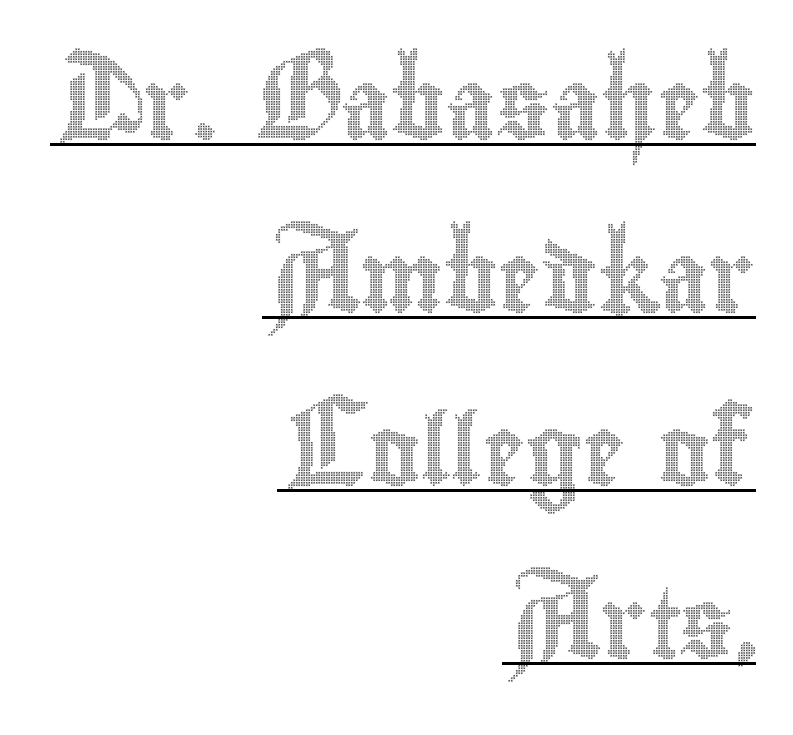
{"italic": "no", "width": "condensed", "x_height": "small", "monospaced": "no", "underline": "yes", "align": "right", "line_spacing": "loose", "line_spacing_ratio": 2.47, "letter_spacing": "normal", "letter_spacing_em": 0.0, "glyph_px": 70}
